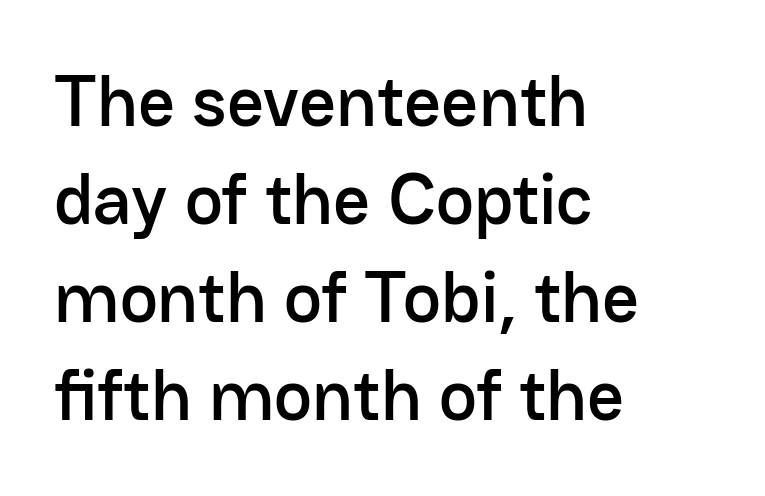
The designer went with a sans here, leaving each stem footless. Every stem runs plumb, perpendicular to the baseline. Here the designer chose a conventional face with non-uniform glyph widths. The paragraph has a hard left edge and a soft right edge. The baseline area is clear.
